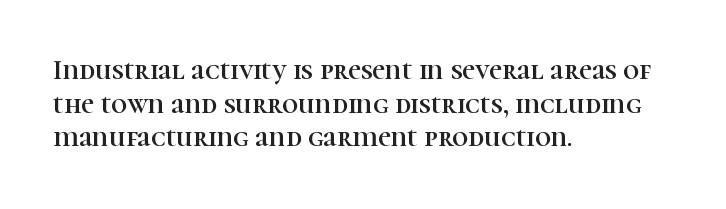
The image shows 28 px serif type, upright; set left-aligned, line spacing 1.2x, normal letter spacing, not underlined; high stroke contrast and a medium x-height.
